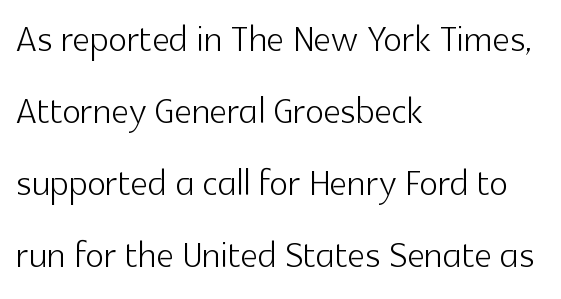
The image shows 49 px light sans-serif type, upright; set left-aligned, normal line spacing (1.47x), normal letter spacing, not underlined; a medium x-height.
